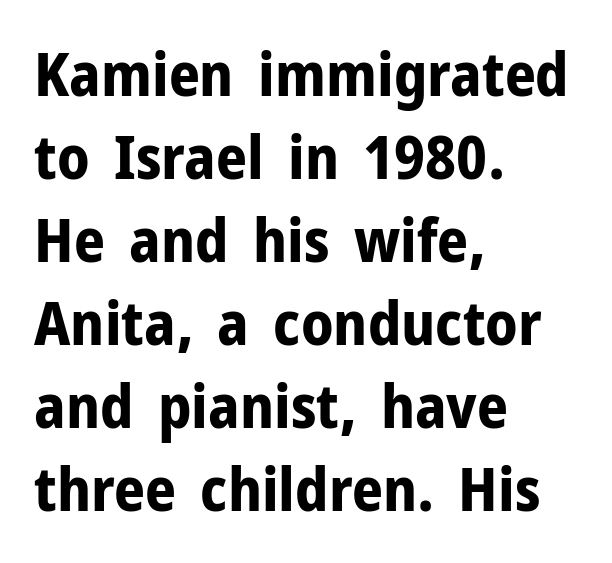
A clean baseline with only descenders dipping below it. This block has exactly the height ordinary leading produces. Designer's note — italics off, roman on. Each letter's strokes conclude bluntly, with no projecting serifs. This sample uses plain, unmodified letter spacing.
